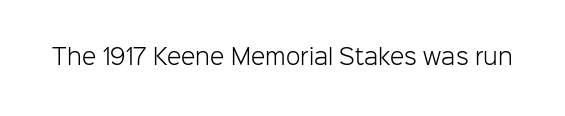
{"italic": "no", "bold": "no", "underline": "no", "letter_spacing": "normal", "letter_spacing_em": 0.0, "glyph_px": 21}
